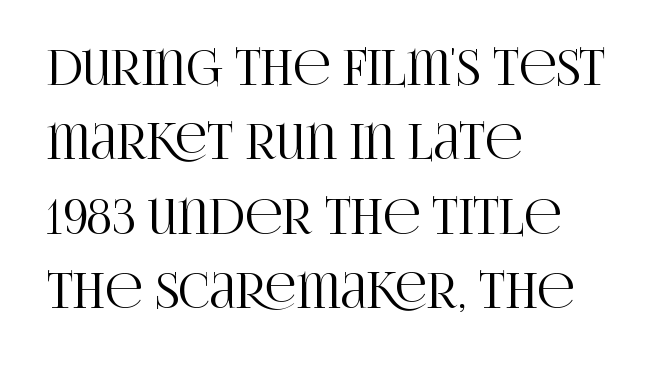
The glyphs are unaccompanied by any horizontal stroke below them. These lines are set flush left with a ragged right edge. Classification — serif. Honestly, the row spacing looks completely unremarkable.
